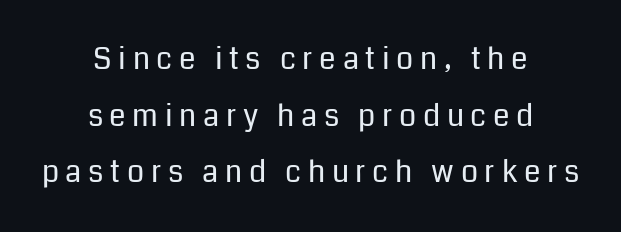
The image shows 30 px regular-weight sans-serif type, upright; set centered, line spacing 1.89x, unusually wide letter spacing (+0.22 em), not underlined; low stroke contrast and a medium x-height.
